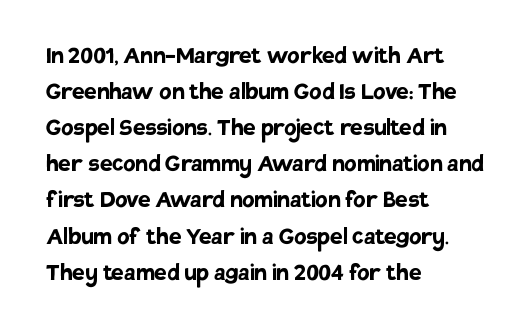
Q: Is the text bold? A: Yes.
Q: Is the text italic (slanted)? A: No, it is upright.
Q: Is the typeface a serif or a sans-serif typeface? A: Sans-serif.
Q: Is the text underlined? A: No.
Q: How is the paragraph aligned? A: Left-aligned.
Q: Is the spacing between letters normal or unusually wide? A: Normal.
Q: Is the spacing between lines tight, normal or loose? A: Normal.
Q: Width (condensed, normal, or wide)? A: Normal.
Q: Stroke contrast? A: Low.
Q: x-height? A: Large.
Q: Monospaced? A: No.
